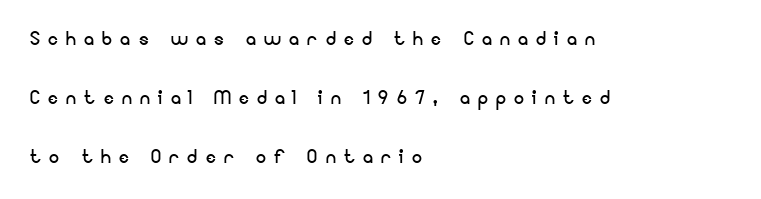
The image shows 25 px text type, upright; set left-aligned, loose line spacing (2.36x), unusually wide letter spacing (+0.33 em), not underlined.
